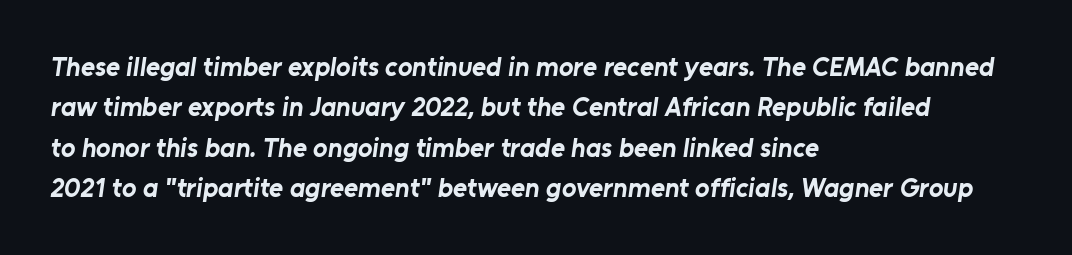
Characters follow at the spacing the type designer built in. The glyphs have the mass of a bold cut. Compared with typical paragraphs, the rows here are spaced about the same. Letters rest on an invisible, unmarked baseline. Short and long lines alike share a common starting point at left.
